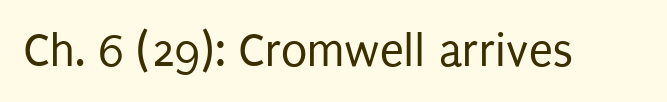
Q: Is the text bold? A: No.
Q: Is the text italic (slanted)? A: No, it is upright.
Q: Is the typeface a serif or a sans-serif typeface? A: Sans-serif.
Q: Is the text underlined? A: No.
Q: Is the spacing between letters normal or unusually wide? A: Normal.
Q: Width (condensed, normal, or wide)? A: Condensed.
Q: Stroke contrast? A: Low.
Q: x-height? A: Large.
Q: Monospaced? A: No.
